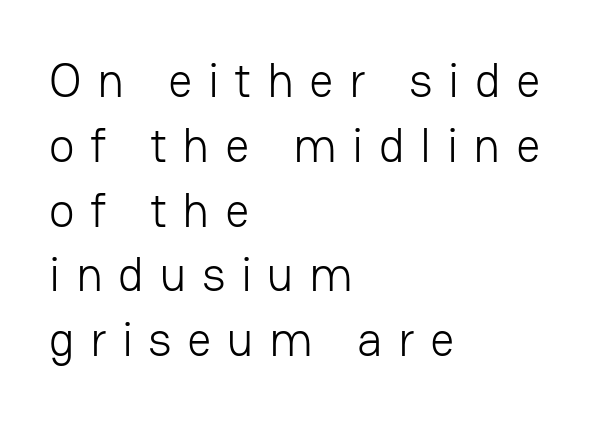
There is plenty of visible air inserted between adjacent glyphs. Think of a printed novel: that variable character pitch is what you see here. Left-aligned paragraph, ragged on the right. Serif or sans? Sans — the stroke terminals are bare. The foot of each line stays bare and open. Does the lettering tilt? It doesn't — this is upright.
